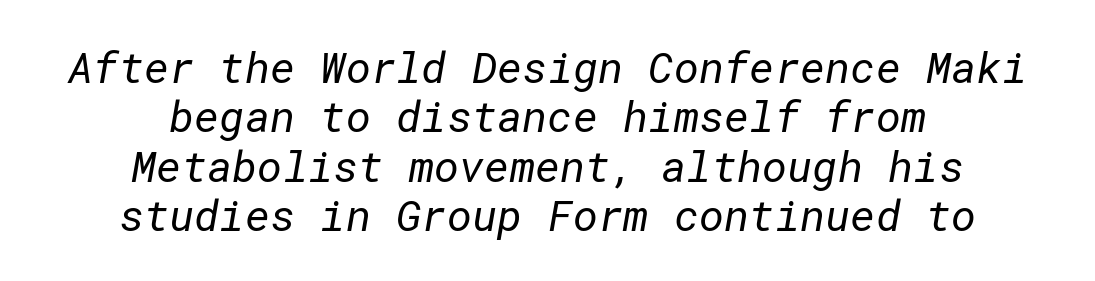
The image shows 43 px regular-weight sans-serif type; set centered, tight line spacing (1.15x), normal letter spacing, not underlined; low stroke contrast and a medium x-height.
